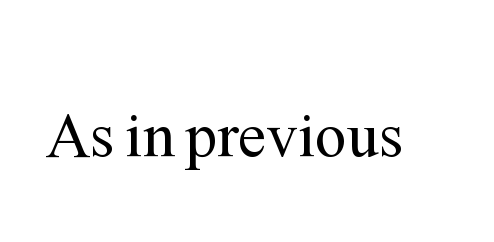
A typesetter would mark this as roman, not italic. You could not count columns in this text — the font is proportionally spaced. The passage shown has conventional tracking throughout. Is the type heavy? It reads as light-to-regular instead. Observe the serifs anchoring each vertical stroke in this sample. Rule under the text: the space is simply empty.
